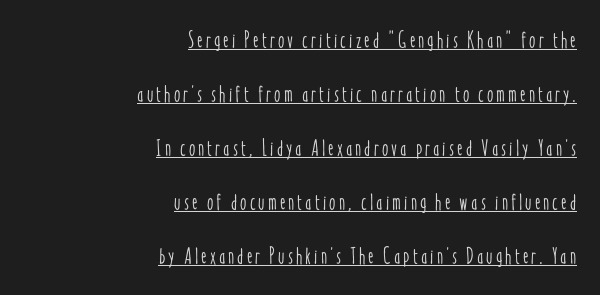
{"italic": "no", "underline": "yes", "align": "right", "line_spacing": "loose", "line_spacing_ratio": 2.35, "glyph_px": 23}
